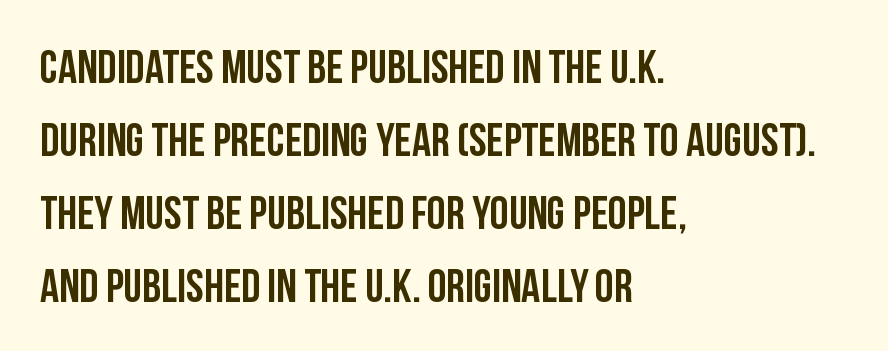
{"serif": "no", "italic": "no", "width": "condensed", "stroke_contrast": "low", "x_height": "large", "monospaced": "no", "underline": "no", "align": "left", "line_spacing": "normal", "line_spacing_ratio": 1.55, "letter_spacing": "normal", "letter_spacing_em": 0.0, "glyph_px": 47}
